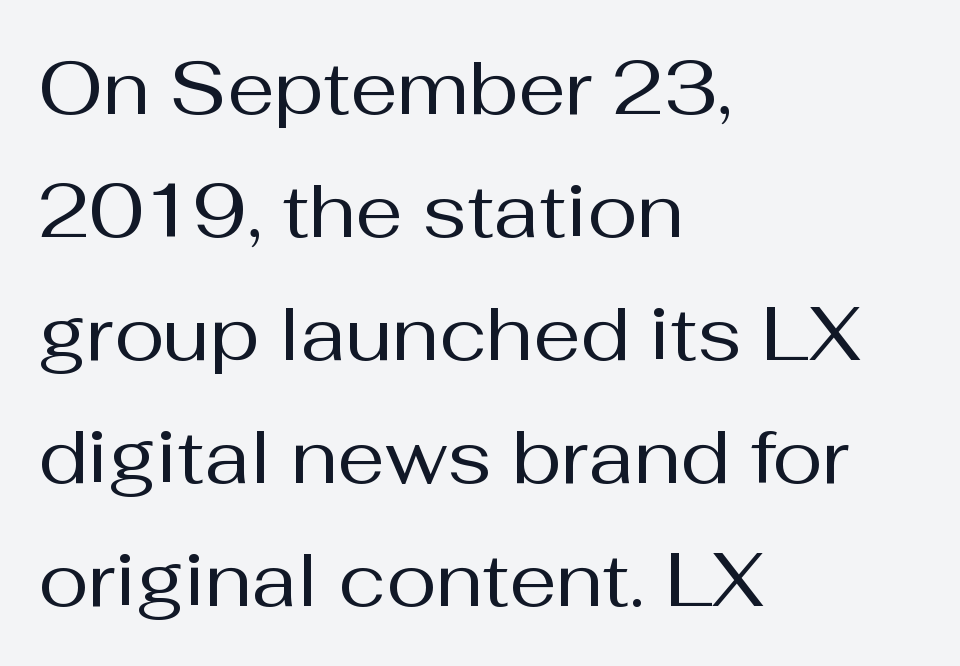
The image shows 75 px regular-weight sans-serif type, upright; set left-aligned, normal line spacing (1.64x), normal letter spacing, not underlined; medium stroke contrast and a medium x-height.
